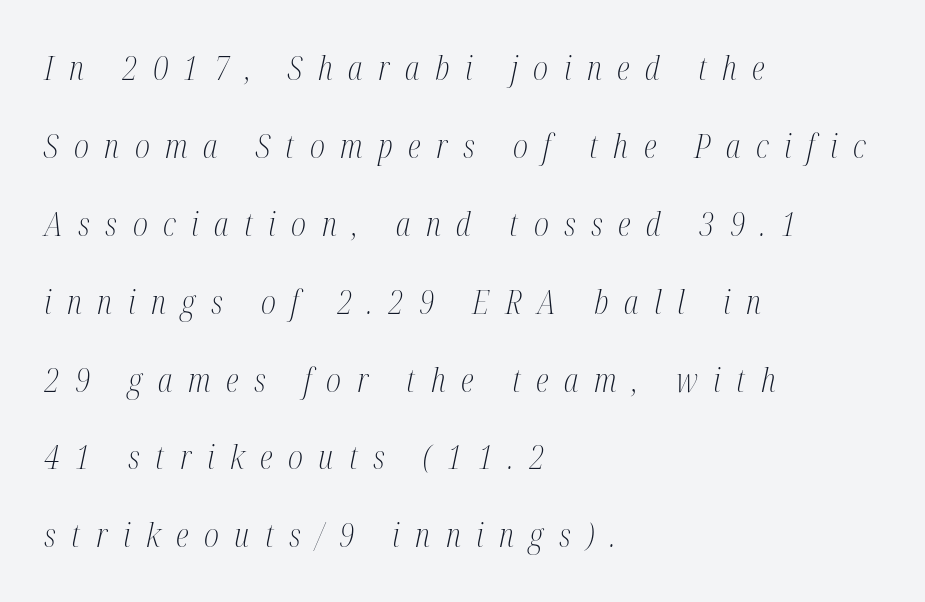
The image shows 33 px light, condensed serif type, italic (leaning right); set left-aligned, loose line spacing (2.36x), unusually wide letter spacing (+0.47 em), not underlined; medium stroke contrast and a medium x-height.
